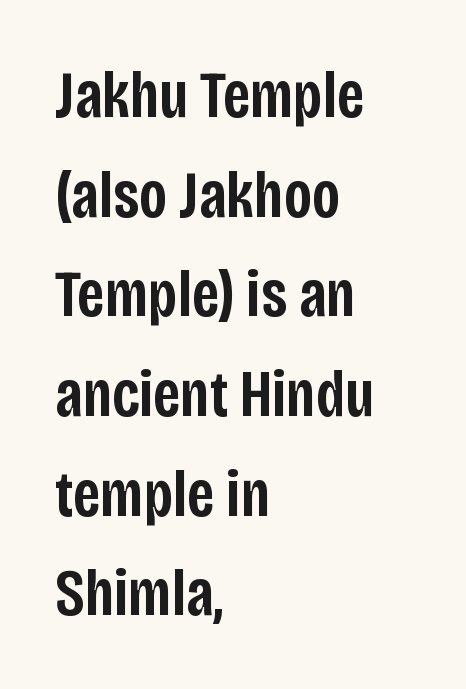
{"serif": "no", "italic": "no", "bold": "semi", "weight": "semibold", "width": "condensed", "stroke_contrast": "low", "x_height": "large", "monospaced": "no", "underline": "no", "align": "left", "line_spacing": "normal", "line_spacing_ratio": 1.51, "letter_spacing": "normal", "letter_spacing_em": 0.0, "glyph_px": 66}
